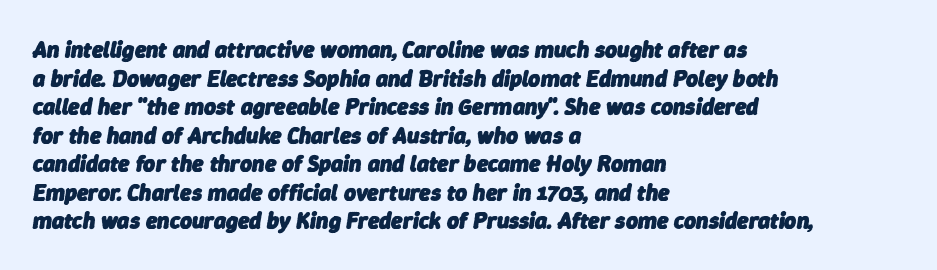
Q: Is the text bold? A: Yes.
Q: Is the text italic (slanted)? A: Yes, it leans right by about 9 degrees.
Q: Is the text underlined? A: No.
Q: How is the paragraph aligned? A: Left-aligned.
Q: Is the spacing between letters normal or unusually wide? A: Normal.
